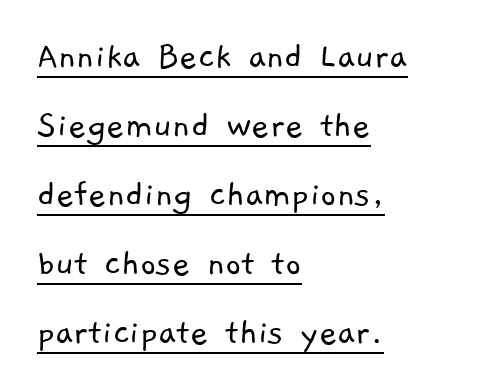
{"serif": "no", "bold": "no", "weight": "light", "width": "normal", "stroke_contrast": "low", "x_height": "medium", "monospaced": "no", "underline": "yes", "align": "left", "line_spacing_ratio": 1.77, "letter_spacing": "normal", "letter_spacing_em": 0.0, "glyph_px": 39}
